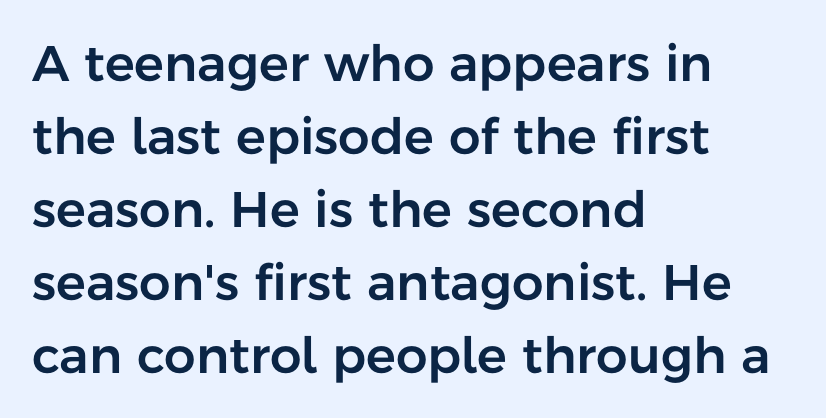
The designer went with a sans here, leaving each stem footless. Vertically, the passage feels balanced, rows spaced as you'd expect. Notice how the passage keeps a crisp vertical edge on the left only. Descenders hang freely into open space. Notice how the stems are strictly vertical — no italics here. Honestly, the letter spacing is just normal — you wouldn't notice it.
